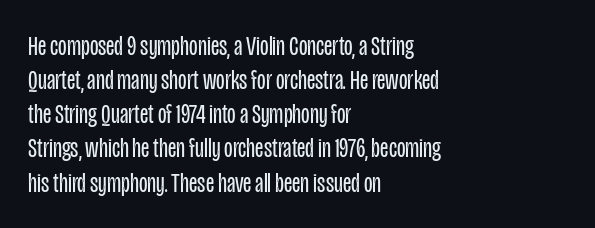
The image shows 28 px regular-weight, condensed sans-serif type, upright; set left-aligned, line spacing 1.22x, normal letter spacing, not underlined; low stroke contrast and a large x-height.
